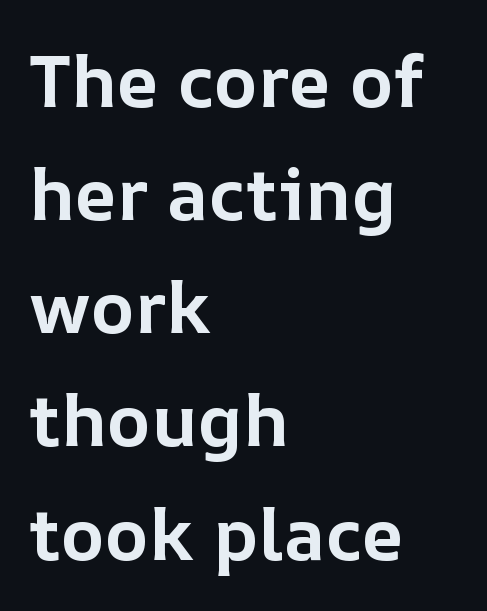
Q: Is the text bold? A: Yes.
Q: Is the text italic (slanted)? A: No, it is upright.
Q: Is the text underlined? A: No.
Q: How is the paragraph aligned? A: Left-aligned.
Q: Is the spacing between letters normal or unusually wide? A: Normal.
Q: Is the spacing between lines tight, normal or loose? A: Normal.
Q: Width (condensed, normal, or wide)? A: Normal.
Q: Stroke contrast? A: Low.
Q: x-height? A: Medium.
Q: Monospaced? A: No.
